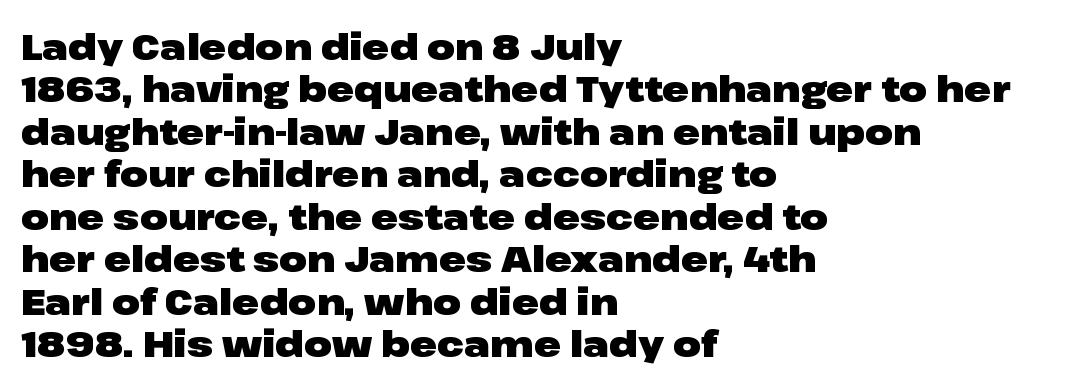
{"serif": "no", "italic": "no", "bold": "yes", "weight": "heavy", "width": "wide", "stroke_contrast": "low", "x_height": "medium", "monospaced": "no", "underline": "no", "align": "left", "line_spacing_ratio": 1.18, "letter_spacing": "normal", "letter_spacing_em": 0.0, "glyph_px": 36}
